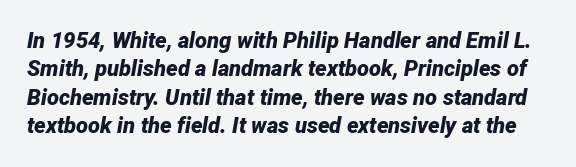
The image shows 22 px bold type, italic (leaning right); set normal line spacing (1.29x), normal letter spacing, not underlined.
